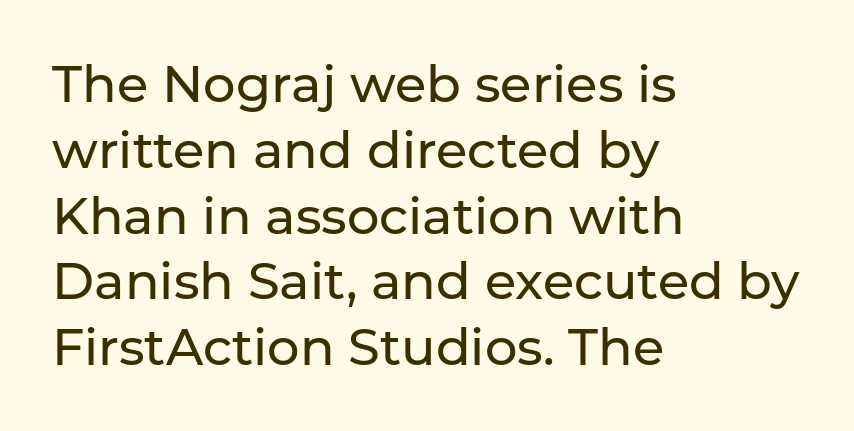
{"serif": "no", "italic": "no", "bold": "no", "weight": "regular", "width": "normal", "stroke_contrast": "low", "x_height": "medium", "monospaced": "no", "underline": "no", "align": "left", "line_spacing": "normal", "line_spacing_ratio": 1.29, "letter_spacing": "normal", "letter_spacing_em": 0.0, "glyph_px": 51}
